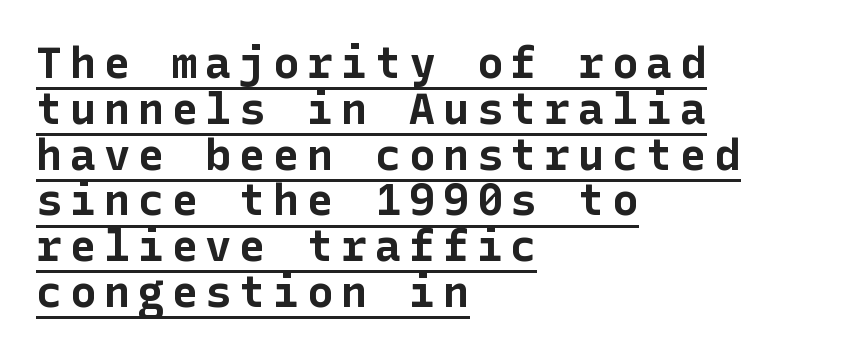
The image shows 44 px bold sans-serif type, upright; set left-aligned, tight line spacing (1.04x), underlined; low stroke contrast and a medium x-height.
